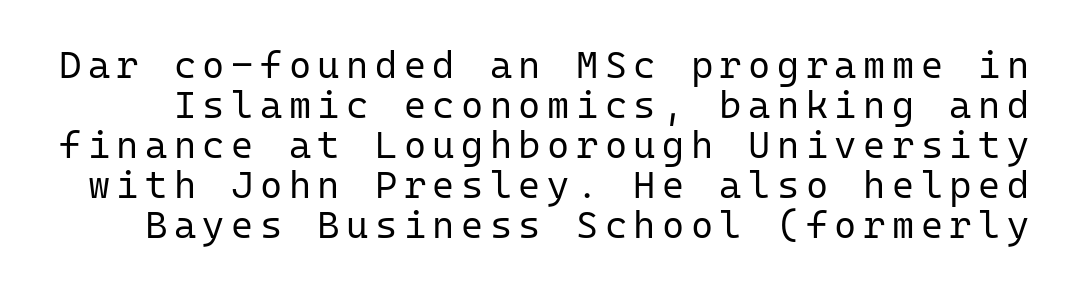
Q: Is the text bold? A: No.
Q: Is the text italic (slanted)? A: No, it is upright.
Q: Is the typeface a serif or a sans-serif typeface? A: Sans-serif.
Q: Is the text underlined? A: No.
Q: Is the spacing between lines tight, normal or loose? A: Tight.
Q: Width (condensed, normal, or wide)? A: Normal.
Q: Stroke contrast? A: Low.
Q: x-height? A: Medium.
Q: Monospaced? A: Yes.
